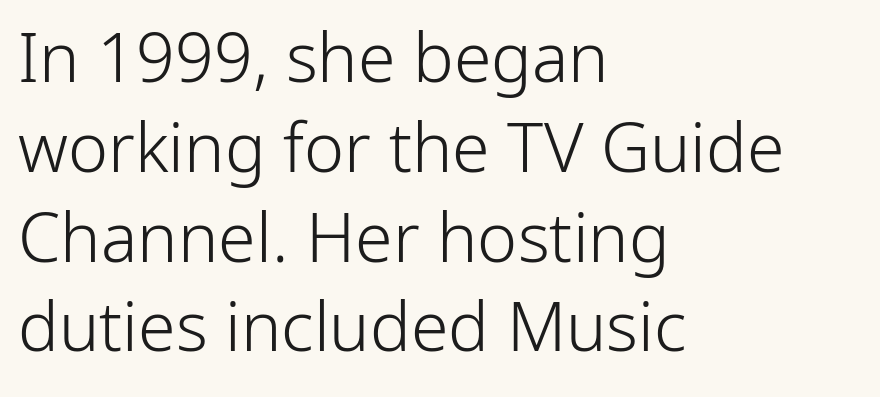
{"serif": "no", "italic": "no", "bold": "no", "weight": "light", "width": "normal", "stroke_contrast": "low", "x_height": "medium", "monospaced": "no", "underline": "no", "align": "left", "line_spacing": "normal", "line_spacing_ratio": 1.32, "letter_spacing": "normal", "letter_spacing_em": 0.0, "glyph_px": 68}
